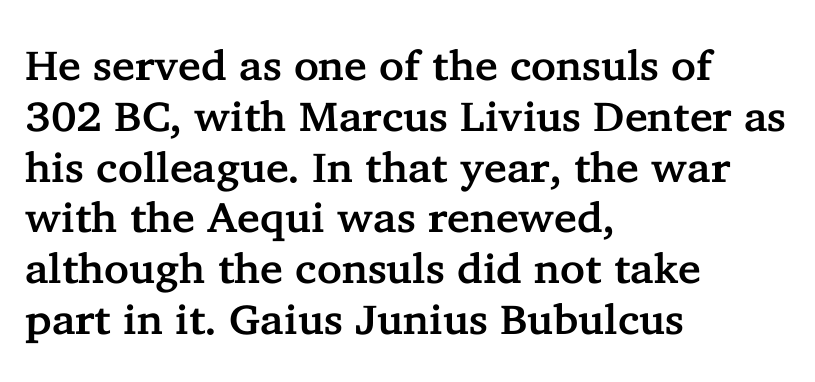
A classic flush-left, rag-right setting is used for this passage. When letters stand straight like this, we call the style roman or upright. Words float on clear page, feet unadorned. The font family rendered here belongs to the serif group. You could not count columns in this text — the font is proportionally spaced.
